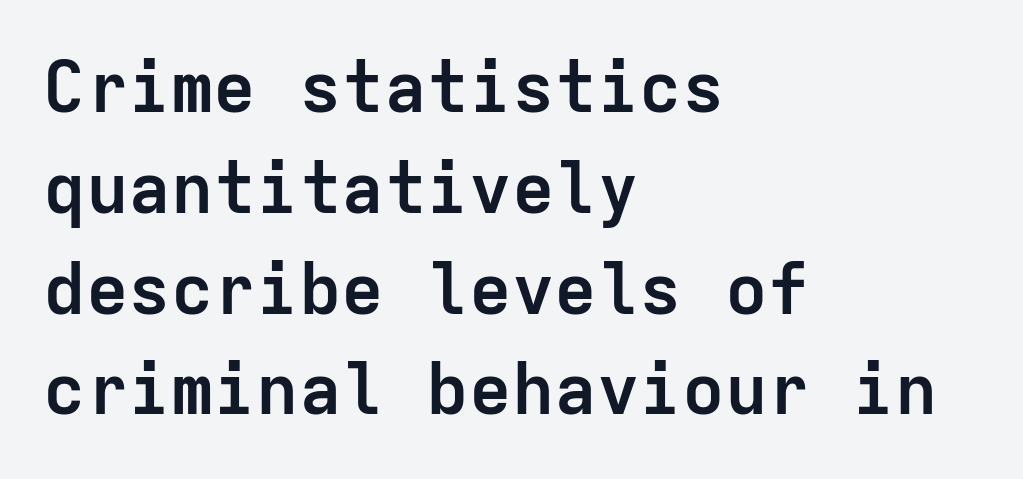
Q: Is the text bold? A: Yes.
Q: Is the text italic (slanted)? A: No, it is upright.
Q: Is the typeface a serif or a sans-serif typeface? A: Sans-serif.
Q: Is the text underlined? A: No.
Q: How is the paragraph aligned? A: Left-aligned.
Q: Is the spacing between letters normal or unusually wide? A: Normal.
Q: Is the spacing between lines tight, normal or loose? A: Normal.
Q: Width (condensed, normal, or wide)? A: Normal.
Q: Stroke contrast? A: Low.
Q: x-height? A: Medium.
Q: Monospaced? A: Yes.
